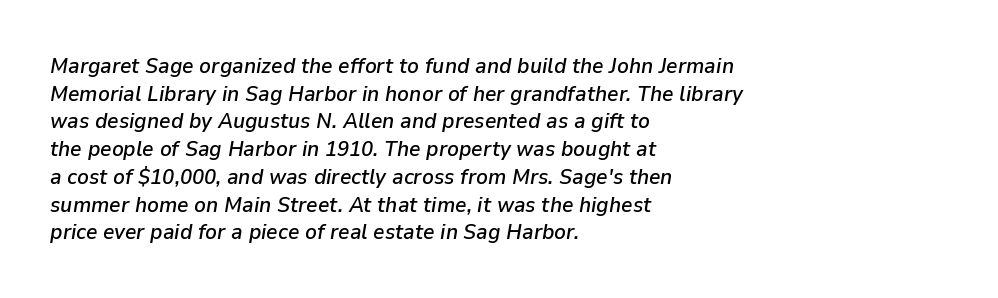
The designer left line spacing at the default. A clean baseline with only descenders dipping below it. Is the letter spacing exaggerated? No — it looks like the ordinary default. A classic flush-left, rag-right setting is used for this passage.
